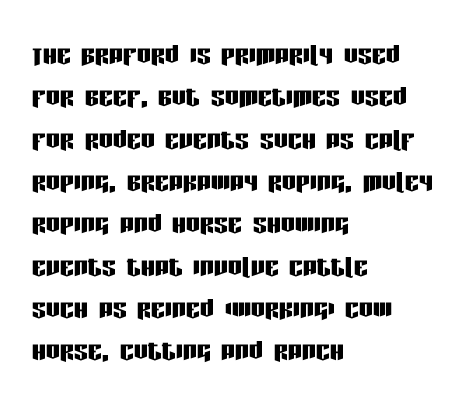
{"serif": "no", "italic": "no", "width": "condensed", "stroke_contrast": "low", "x_height": "large", "monospaced": "no", "underline": "no", "align": "left", "line_spacing_ratio": 1.21, "letter_spacing": "normal", "letter_spacing_em": 0.0, "glyph_px": 35}
